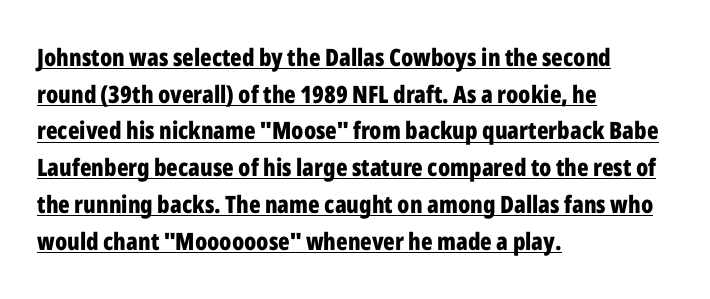
The image shows 24 px bold type, upright; set left-aligned, normal line spacing (1.53x), normal letter spacing, underlined.
